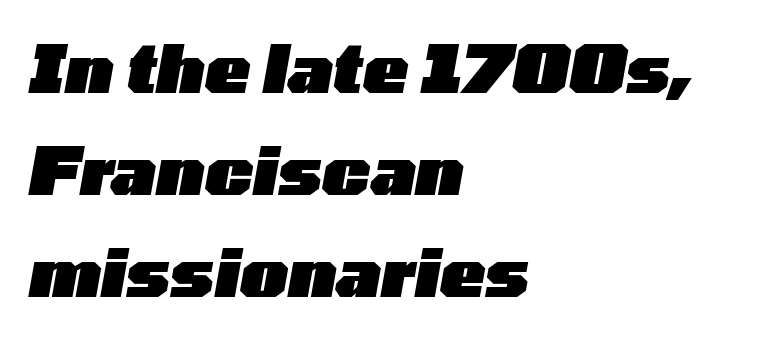
The image shows 67 px heavy, wide type, italic (leaning right); set left-aligned, normal line spacing (1.52x), normal letter spacing, not underlined; low stroke contrast and a medium x-height.
